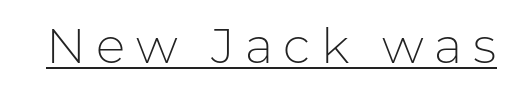
These glyphs show unthickened strokes, regular width or finer. The sample's only ornament is a line tracing under the words. Posture: vertical. Tracking here is generous; glyphs stand well apart from one another.
